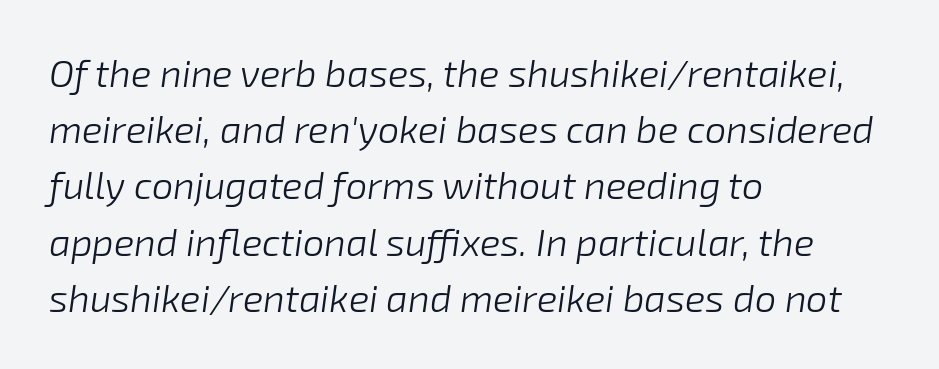
The image shows 38 px light type, italic (leaning right); set left-aligned, normal line spacing (1.48x), normal letter spacing, not underlined; low stroke contrast and a medium x-height.
